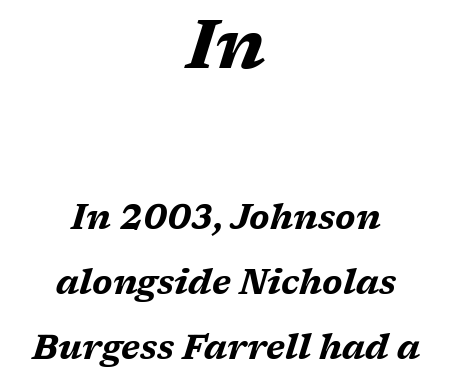
Q: Is the text bold? A: Yes.
Q: Is the text italic (slanted)? A: Yes, it leans right by about 17 degrees.
Q: Is the text underlined? A: No.
Q: How is the paragraph aligned? A: Centered.
Q: Is the spacing between letters normal or unusually wide? A: Normal.
Q: Is the spacing between lines tight, normal or loose? A: Loose.
Q: Which block of text is set in a larger size, the first (top) or the second (bottom)? A: The first (top) one.
Q: Width (condensed, normal, or wide)? A: Wide.
Q: Stroke contrast? A: Medium.
Q: x-height? A: Medium.
Q: Monospaced? A: No.
